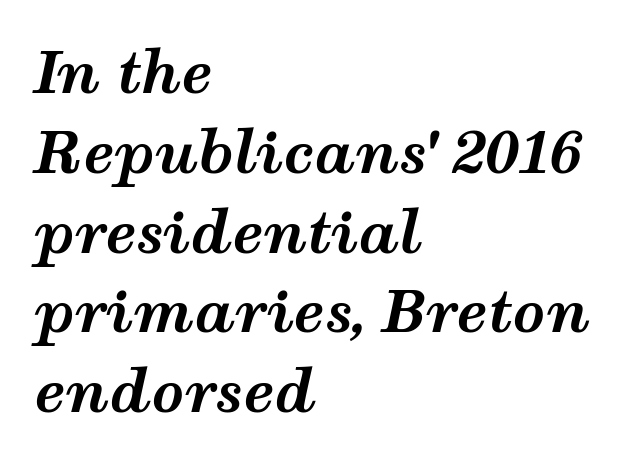
The image shows 57 px bold, wide type, italic (leaning right); set left-aligned, normal line spacing (1.4x), normal letter spacing, not underlined; medium stroke contrast and a medium x-height.
